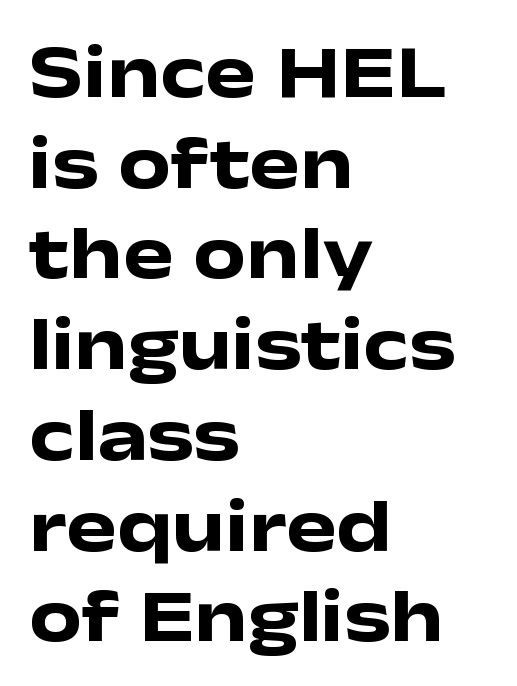
The image shows 75 px heavy, wide sans-serif type, upright; set left-aligned, line spacing 1.21x, normal letter spacing, not underlined; low stroke contrast and a medium x-height.
